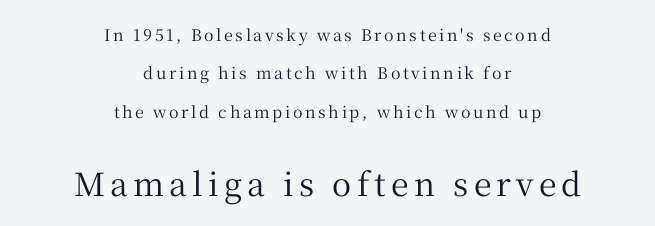
Underline: absent. Think of a printed novel: that variable character pitch is what you see here. You get the small type first, then a jump to larger type. Yep, those are serifs on the letters. The setting favours the middle, as headings and verse often do.
